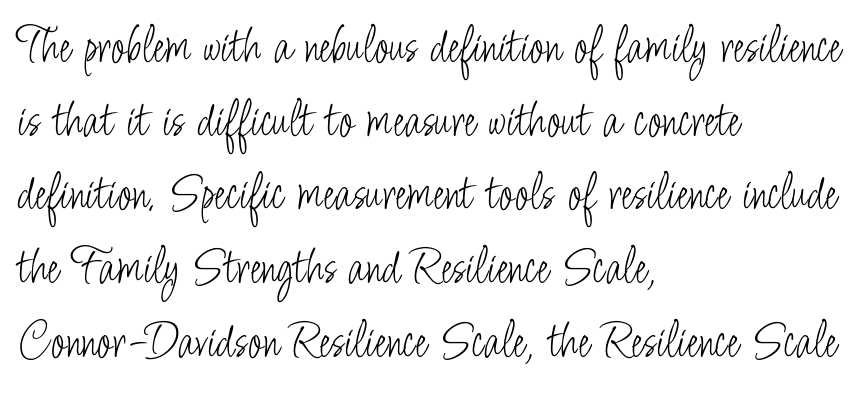
{"serif": "no", "bold": "no", "weight": "light", "width": "condensed", "stroke_contrast": "low", "x_height": "small", "monospaced": "no", "underline": "no", "align": "left", "line_spacing": "normal", "line_spacing_ratio": 1.39, "letter_spacing": "normal", "letter_spacing_em": 0.0, "glyph_px": 53}
